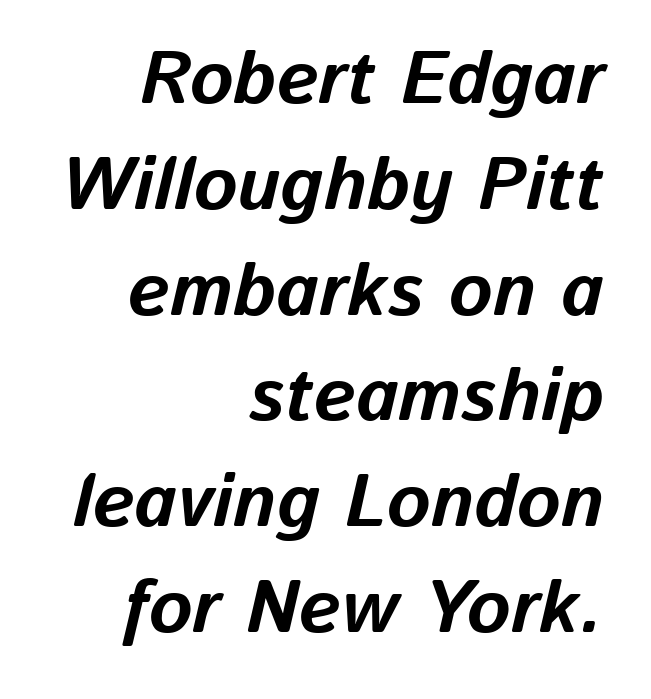
Leading: standard. Words appear dense and cohesive because spacing is normal. Think of a printed novel: that variable character pitch is what you see here. Rendered with sloped, italic letterforms. Reading down the block, your eye finds every line finishing at a fixed right position.
